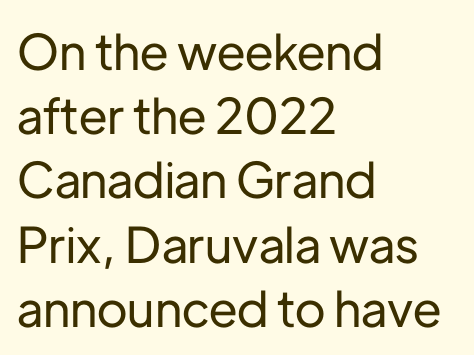
The lines sit at an ordinary, default distance from one another. Reading down the block, your eye returns to a fixed left position each line. Looks like regular typesetting: each glyph gets only the width it needs. Every character sits straight up, as roman type does. Tracking value appears to be zero — textbook default spacing.
